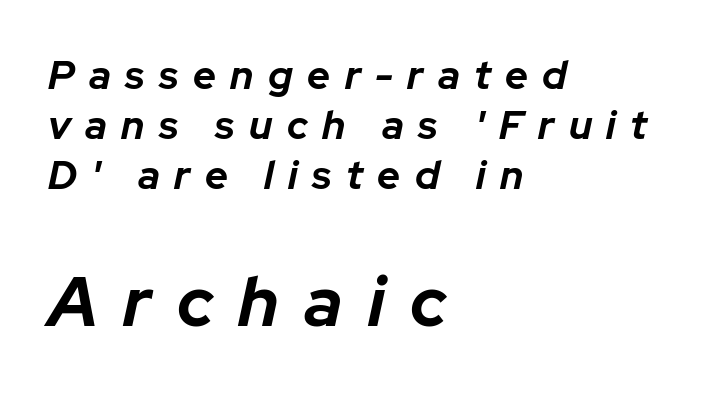
Q: Is the text bold? A: Yes.
Q: Is the text italic (slanted)? A: Yes, it leans right by about 12 degrees.
Q: Is the text underlined? A: No.
Q: How is the paragraph aligned? A: Left-aligned.
Q: Is the spacing between letters normal or unusually wide? A: Unusually wide.
Q: Is the spacing between lines tight, normal or loose? A: Normal.
Q: Which block of text is set in a larger size, the first (top) or the second (bottom)? A: The second (bottom) one.
Q: Width (condensed, normal, or wide)? A: Normal.
Q: Stroke contrast? A: Low.
Q: x-height? A: Medium.
Q: Monospaced? A: No.
